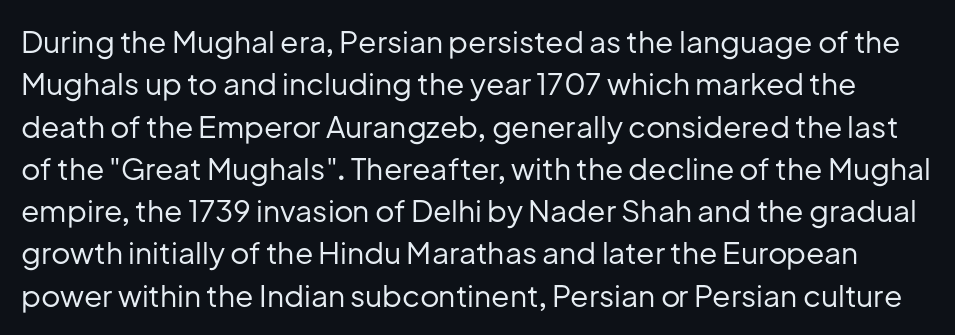
{"serif": "no", "italic": "no", "bold": "no", "weight": "regular", "width": "normal", "stroke_contrast": "low", "x_height": "medium", "monospaced": "no", "underline": "no", "line_spacing": "normal", "line_spacing_ratio": 1.41, "letter_spacing": "normal", "letter_spacing_em": 0.0, "glyph_px": 30}
